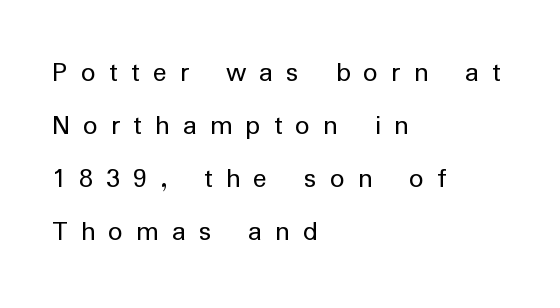
The image shows 29 px regular-weight sans-serif type, upright; set left-aligned, line spacing 1.83x, unusually wide letter spacing (+0.45 em), not underlined; low stroke contrast and a medium x-height.
